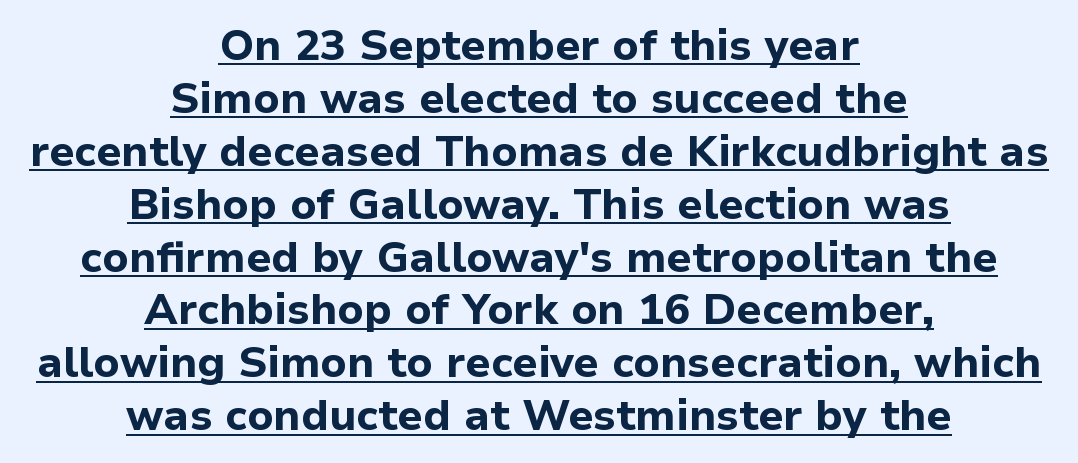
{"serif": "no", "italic": "no", "bold": "yes", "weight": "bold", "width": "normal", "stroke_contrast": "low", "x_height": "medium", "monospaced": "no", "underline": "yes", "align": "center", "line_spacing_ratio": 1.23, "letter_spacing": "normal", "letter_spacing_em": 0.0, "glyph_px": 43}
